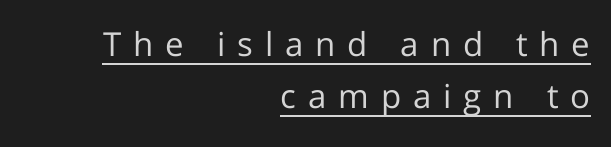
Q: Is the text bold? A: No.
Q: Is the text italic (slanted)? A: No, it is upright.
Q: Is the typeface a serif or a sans-serif typeface? A: Sans-serif.
Q: Is the text underlined? A: Yes.
Q: How is the paragraph aligned? A: Right-aligned.
Q: Is the spacing between letters normal or unusually wide? A: Unusually wide.
Q: Is the spacing between lines tight, normal or loose? A: Normal.
Q: Width (condensed, normal, or wide)? A: Normal.
Q: Stroke contrast? A: Low.
Q: x-height? A: Medium.
Q: Monospaced? A: No.
